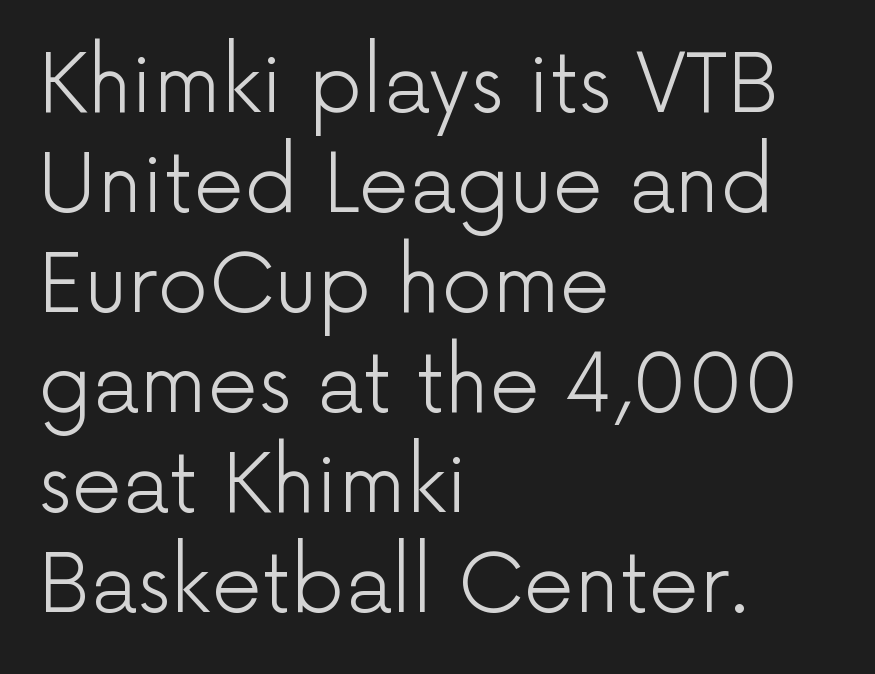
The image shows 80 px light sans-serif type, upright; set left-aligned, normal line spacing (1.25x), normal letter spacing, not underlined; low stroke contrast and a medium x-height.
